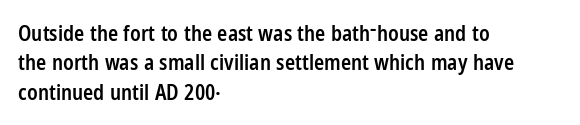
Q: Is the text bold? A: Semi-bold.
Q: Is the text italic (slanted)? A: No, it is upright.
Q: Is the text underlined? A: No.
Q: How is the paragraph aligned? A: Left-aligned.
Q: Is the spacing between letters normal or unusually wide? A: Normal.
Q: Is the spacing between lines tight, normal or loose? A: Normal.
